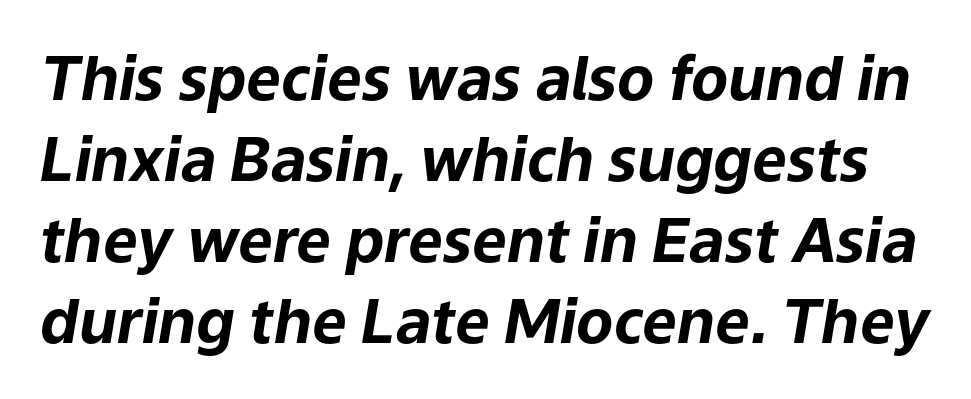
Character widths vary here, with narrow letters taking less room than wide ones. The axis of the letterforms is tilted away from vertical. Beneath every word, the page is bare. In terms of weight, the rendering is a true, heavy bold. Compared with typical paragraphs, the rows here are spaced about the same. A typesetter would call this zero additional tracking.
